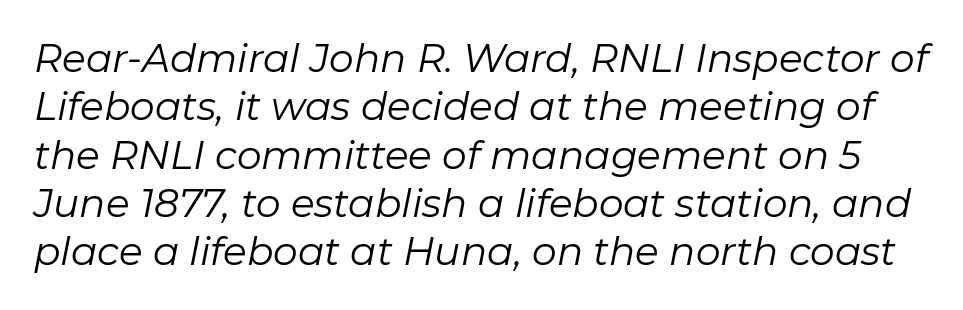
The image shows 39 px regular-weight type, italic (leaning right); set line spacing 1.24x, normal letter spacing, not underlined; low stroke contrast and a medium x-height.
